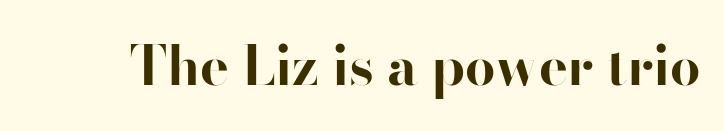
{"serif": "no", "italic": "no", "bold": "yes", "weight": "bold", "width": "normal", "stroke_contrast": "high", "x_height": "small", "monospaced": "no", "underline": "no", "letter_spacing": "normal", "letter_spacing_em": 0.0, "glyph_px": 54}
